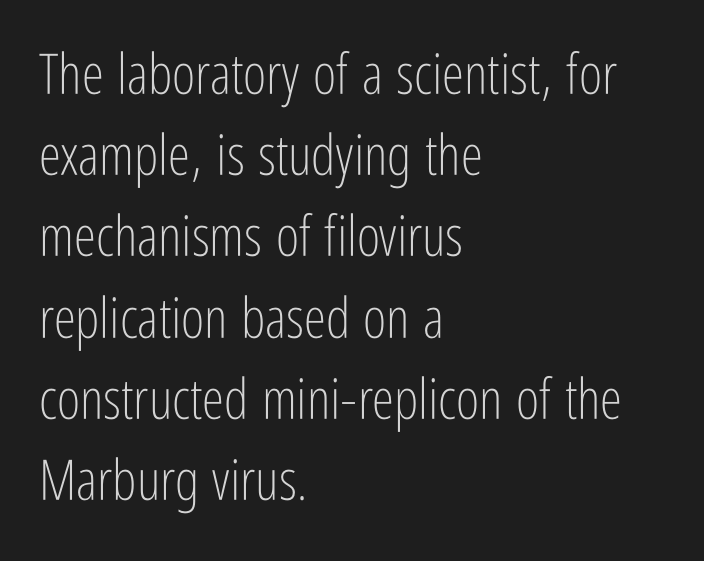
Q: Is the text bold? A: No.
Q: Is the text italic (slanted)? A: No, it is upright.
Q: Is the typeface a serif or a sans-serif typeface? A: Sans-serif.
Q: Is the text underlined? A: No.
Q: How is the paragraph aligned? A: Left-aligned.
Q: Is the spacing between letters normal or unusually wide? A: Normal.
Q: Is the spacing between lines tight, normal or loose? A: Normal.
Q: Width (condensed, normal, or wide)? A: Condensed.
Q: Stroke contrast? A: Low.
Q: x-height? A: Medium.
Q: Monospaced? A: No.
